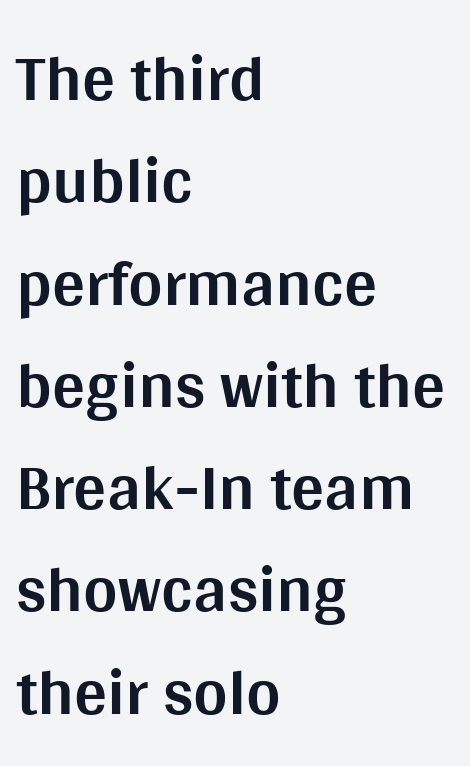
The image shows 66 px bold sans-serif type, upright; set left-aligned, normal line spacing (1.55x), normal letter spacing, not underlined; medium stroke contrast and a large x-height.
